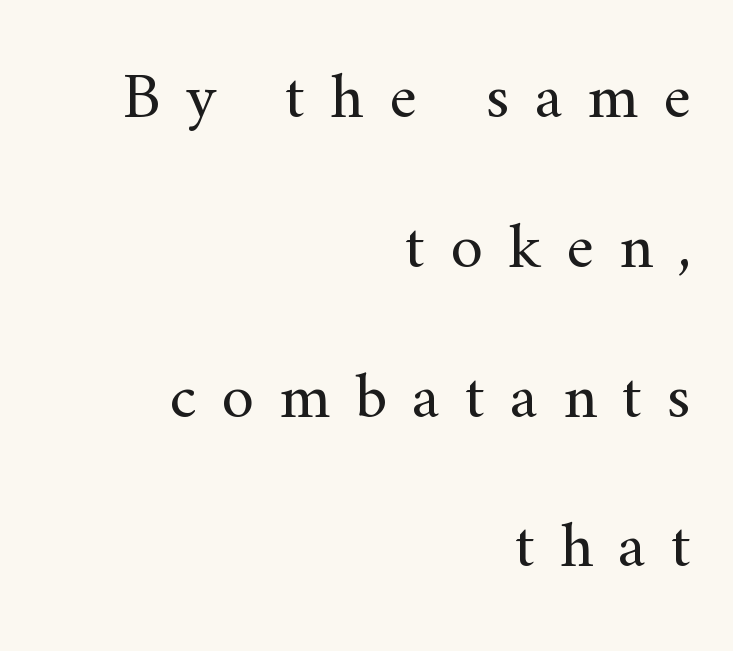
The image shows 66 px regular-weight serif type, upright; set right-aligned, loose line spacing (2.27x), unusually wide letter spacing (+0.38 em), not underlined; medium stroke contrast and a small x-height.
